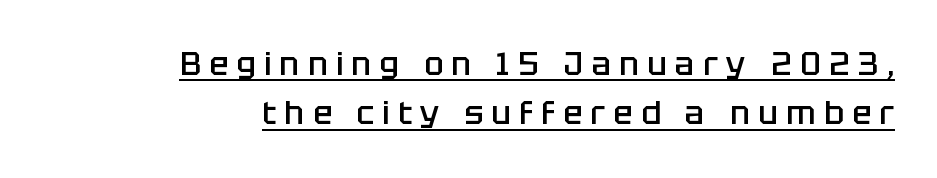
Q: Is the text bold? A: Semi-bold.
Q: Is the text italic (slanted)? A: No, it is upright.
Q: Is the typeface a serif or a sans-serif typeface? A: Sans-serif.
Q: Is the text underlined? A: Yes.
Q: How is the paragraph aligned? A: Right-aligned.
Q: Is the spacing between letters normal or unusually wide? A: Unusually wide.
Q: Is the spacing between lines tight, normal or loose? A: Normal.
Q: Width (condensed, normal, or wide)? A: Normal.
Q: Stroke contrast? A: Low.
Q: x-height? A: Large.
Q: Monospaced? A: No.
